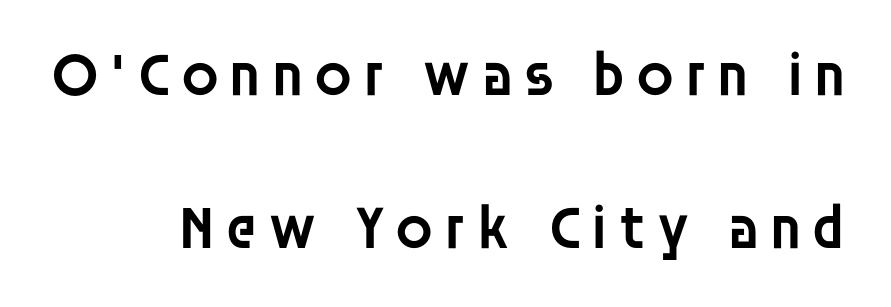
Typeset ragged left — the right edge is the straight one. Italic? Not at all — the glyphs are vertical. Lines of text with bare space underneath. You could not count columns in this text — the font is proportionally spaced. Vertical spacing — loose.
